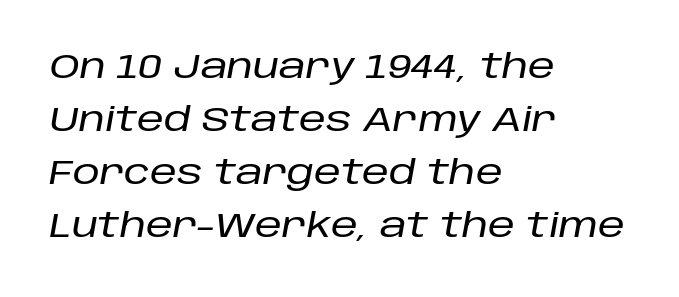
{"italic": "yes", "lean": "right", "slant_degrees": 10, "width": "normal", "stroke_contrast": "low", "x_height": "large", "monospaced": "no", "underline": "no", "align": "left", "line_spacing": "normal", "line_spacing_ratio": 1.56, "letter_spacing": "normal", "letter_spacing_em": 0.0, "glyph_px": 34}
